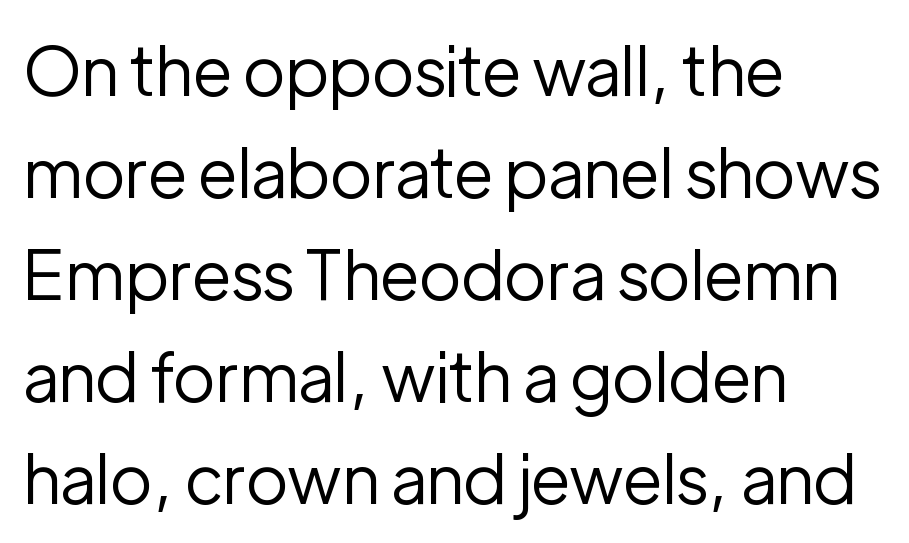
{"serif": "no", "italic": "no", "bold": "no", "weight": "regular", "width": "normal", "stroke_contrast": "low", "x_height": "medium", "monospaced": "no", "underline": "no", "align": "left", "line_spacing": "normal", "line_spacing_ratio": 1.5, "letter_spacing": "normal", "letter_spacing_em": 0.0, "glyph_px": 68}
